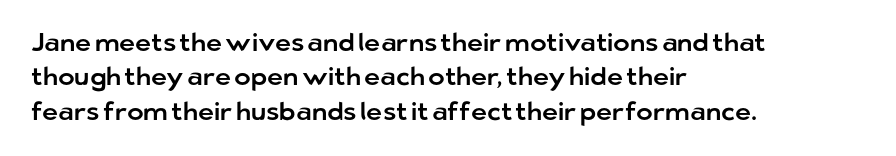
Q: Is the text italic (slanted)? A: No, it is upright.
Q: Is the text underlined? A: No.
Q: How is the paragraph aligned? A: Left-aligned.
Q: Is the spacing between letters normal or unusually wide? A: Normal.
Q: Is the spacing between lines tight, normal or loose? A: Normal.
